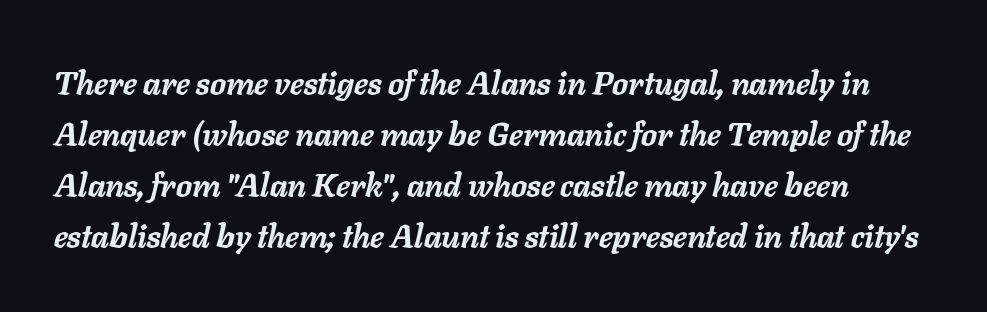
The image shows 32 px semibold type, italic (leaning right); set normal line spacing (1.59x), normal letter spacing, not underlined; low stroke contrast and a medium x-height.
